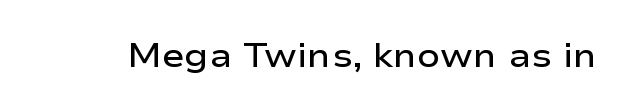
Q: Is the text bold? A: Semi-bold.
Q: Is the text italic (slanted)? A: No, it is upright.
Q: Is the typeface a serif or a sans-serif typeface? A: Sans-serif.
Q: Is the text underlined? A: No.
Q: Is the spacing between letters normal or unusually wide? A: Normal.
Q: Width (condensed, normal, or wide)? A: Wide.
Q: Stroke contrast? A: Low.
Q: x-height? A: Medium.
Q: Monospaced? A: No.
